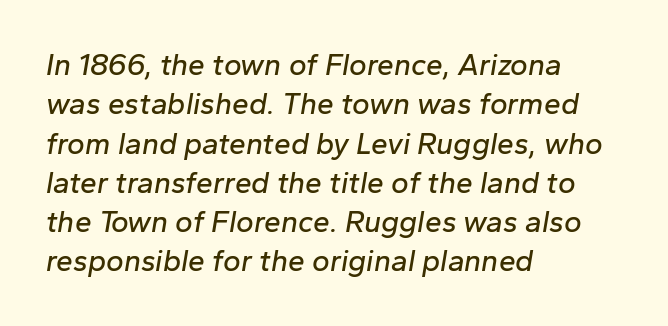
The image shows 30 px text type, italic (leaning right); set left-aligned, normal line spacing (1.31x), normal letter spacing, not underlined; low stroke contrast and a medium x-height.
